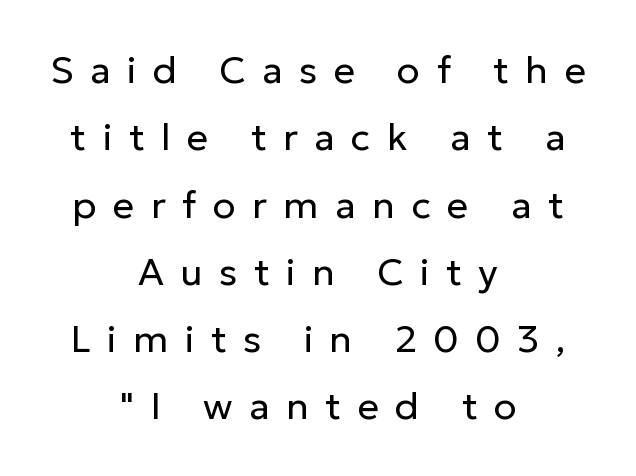
The image shows 38 px regular-weight sans-serif type, upright; set centered, line spacing 1.77x, unusually wide letter spacing (+0.43 em), not underlined; low stroke contrast and a medium x-height.
